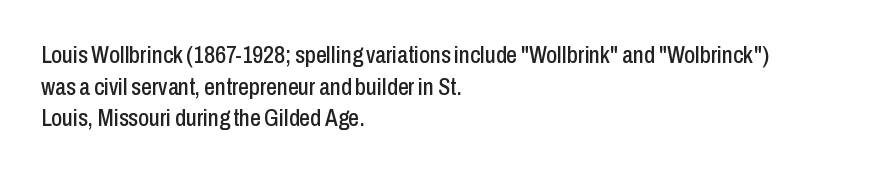
The letterforms sit shoulder to shoulder at normal distance. In terms of leading, this rendering sits right in the middle. The rendering anchors every line to the left-hand side. Style check: upright.
